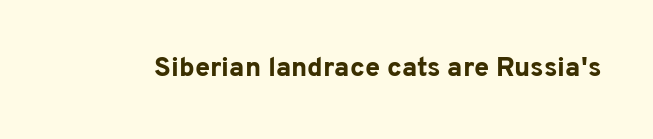
Q: Is the text bold? A: Yes.
Q: Is the text italic (slanted)? A: No, it is upright.
Q: Is the text underlined? A: No.
Q: Is the spacing between letters normal or unusually wide? A: Normal.
